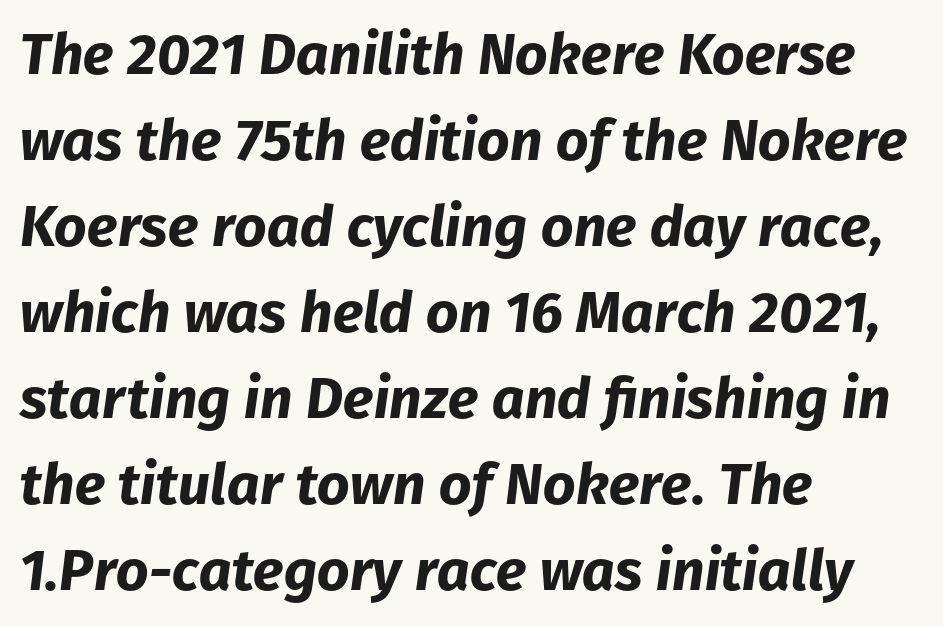
The image shows 57 px bold type, italic (leaning right); set left-aligned, normal line spacing (1.51x), normal letter spacing, not underlined; low stroke contrast and a medium x-height.
